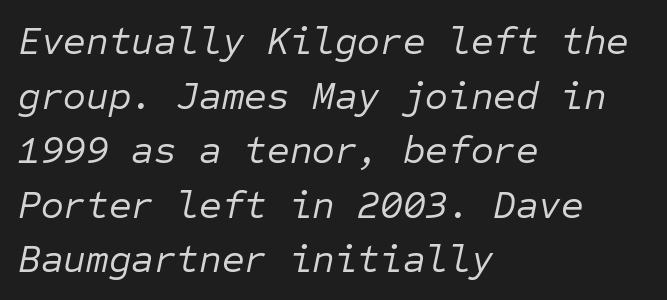
The image shows 39 px regular-weight type, italic (leaning right), monospaced; set left-aligned, normal line spacing (1.4x), normal letter spacing, not underlined; low stroke contrast and a medium x-height.
